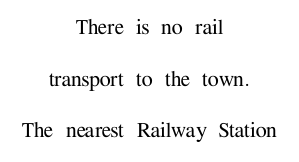
The image shows 25 px text type, upright; set centered, loose line spacing (2.07x), normal letter spacing, not underlined.
